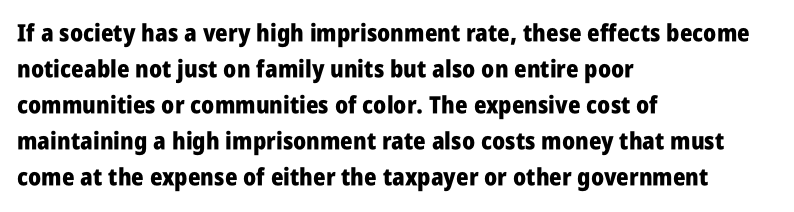
Q: Is the text bold? A: Yes.
Q: Is the text italic (slanted)? A: No, it is upright.
Q: Is the text underlined? A: No.
Q: How is the paragraph aligned? A: Left-aligned.
Q: Is the spacing between letters normal or unusually wide? A: Normal.
Q: Is the spacing between lines tight, normal or loose? A: Normal.
